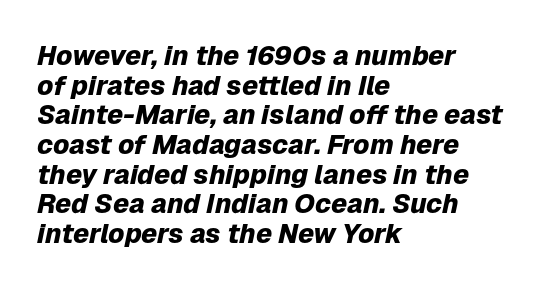
{"italic": "yes", "lean": "right", "slant_degrees": 12, "bold": "yes", "underline": "no", "align": "left", "line_spacing": "tight", "line_spacing_ratio": 1.1, "letter_spacing": "normal", "letter_spacing_em": 0.0, "glyph_px": 27}
